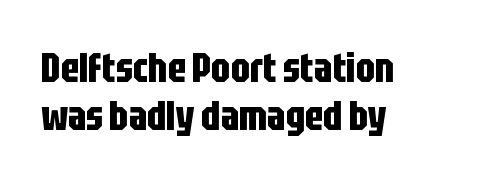
Regarding serifs, this sample does without them. The axis of the letterforms is exactly vertical. Alignment: flush left. A clean baseline with only descenders dipping below it.
